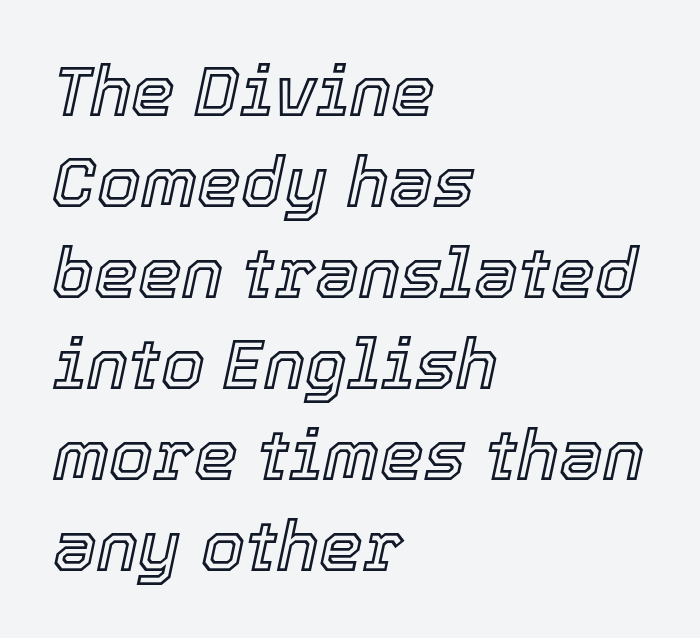
{"italic": "yes", "lean": "right", "slant_degrees": 12, "width": "normal", "x_height": "medium", "monospaced": "no", "underline": "no", "align": "left", "line_spacing": "normal", "line_spacing_ratio": 1.3, "letter_spacing": "normal", "letter_spacing_em": 0.0, "glyph_px": 70}
